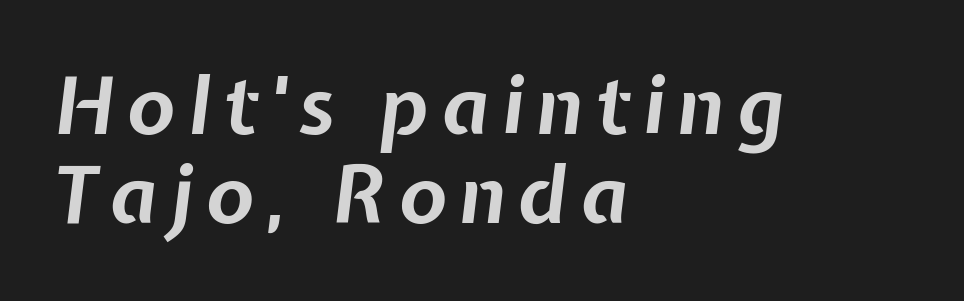
Is there much room between lines? No — they nearly touch. The lines in this sample share a left origin and differ only in where they stop. Is this a fixed-width face? No — the glyphs have proportional, varying widths. As a designer I'd log this as weight 700, bold. Rule under the text: the space is simply empty.
